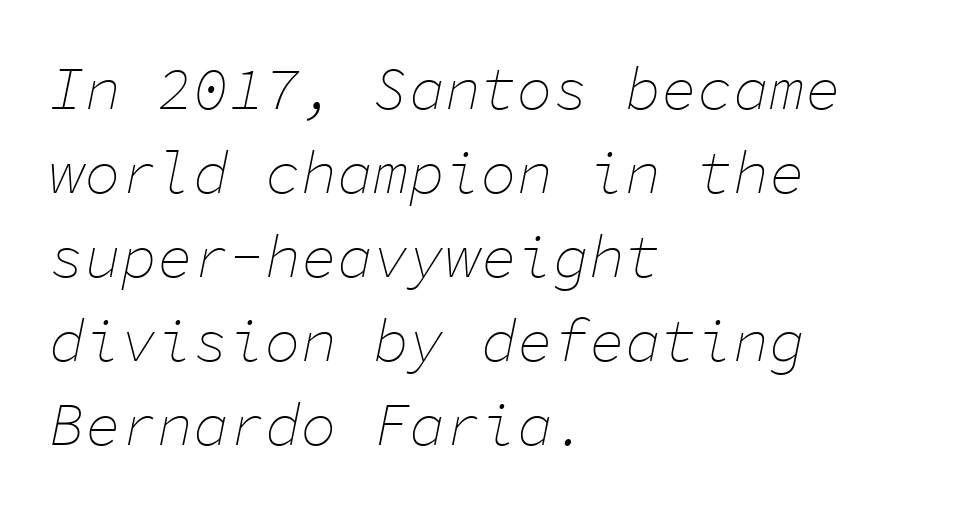
Nothing unusual about the tracking: characters are spaced as the font intends. The typesetter chose a ragged-right arrangement here. The rows are spaced the way most documents space them. It's the slanting kind of type.
